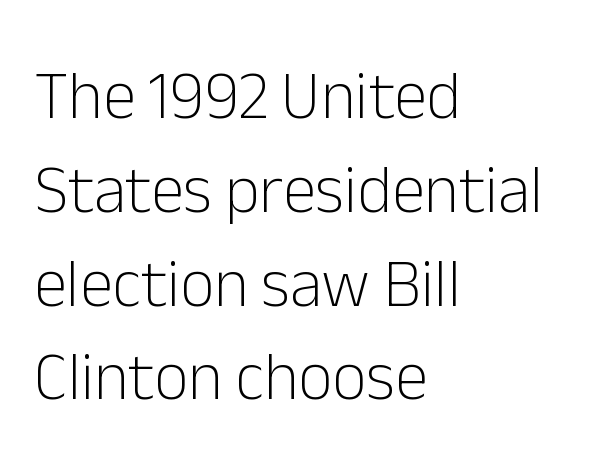
The image shows 67 px light sans-serif type, upright; set left-aligned, normal line spacing (1.4x), normal letter spacing, not underlined; low stroke contrast and a medium x-height.
